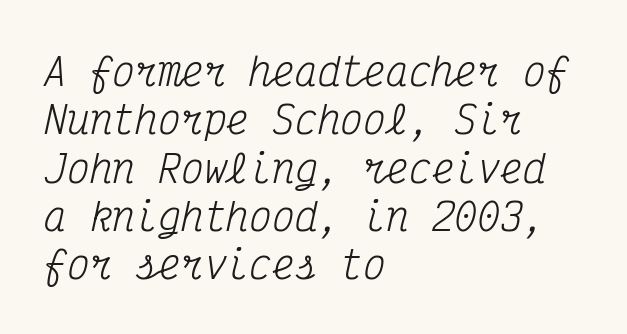
The image shows 38 px regular-weight, condensed serif type, italic (leaning right), monospaced; set left-aligned, normal line spacing (1.27x), normal letter spacing, not underlined; medium stroke contrast and a medium x-height.
